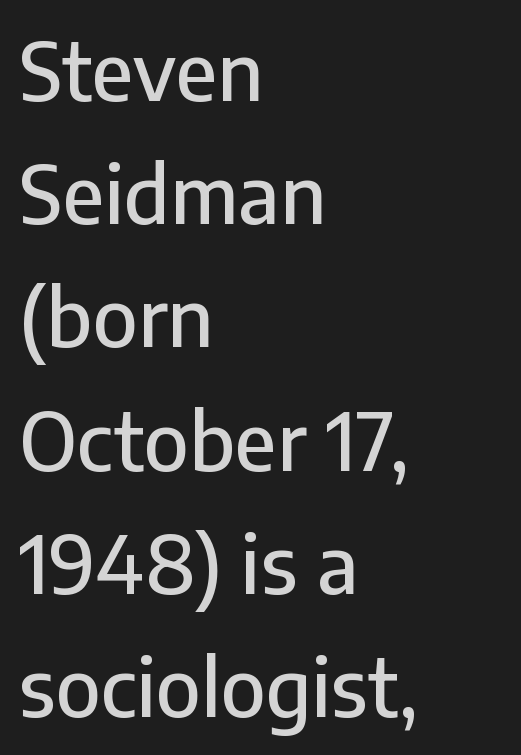
The image shows 79 px sans-serif type, upright; set left-aligned, normal line spacing (1.56x), normal letter spacing, not underlined; low stroke contrast and a medium x-height.
